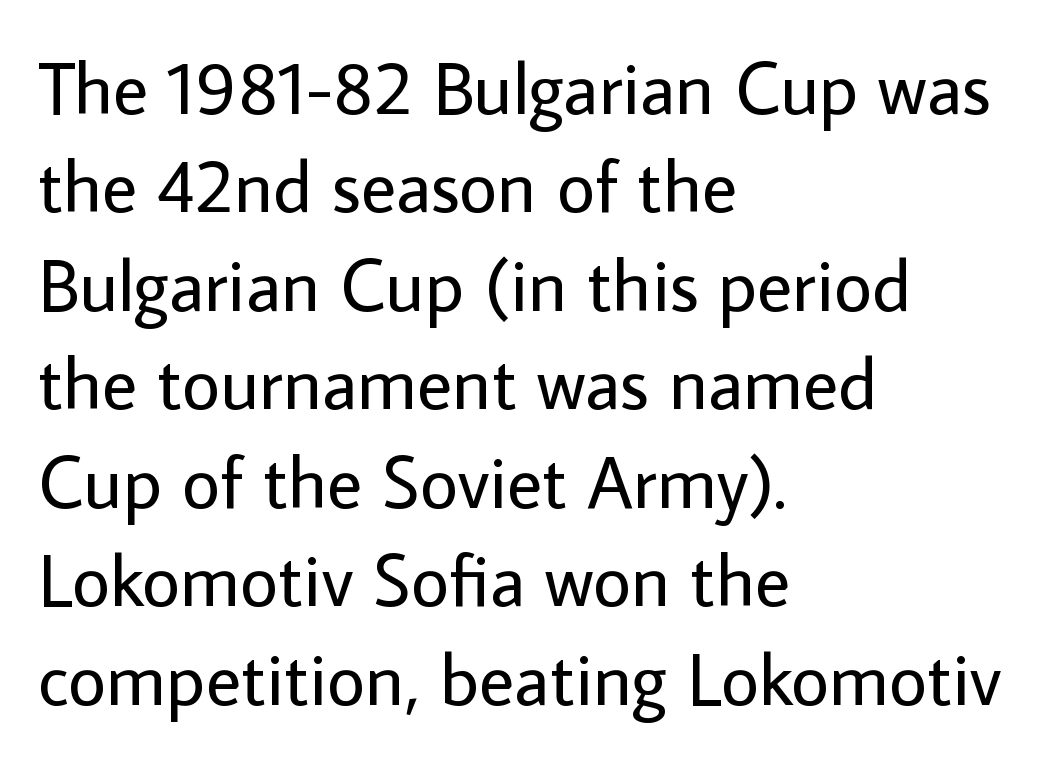
Q: Is the text bold? A: No.
Q: Is the text italic (slanted)? A: No, it is upright.
Q: Is the typeface a serif or a sans-serif typeface? A: Sans-serif.
Q: Is the text underlined? A: No.
Q: How is the paragraph aligned? A: Left-aligned.
Q: Is the spacing between letters normal or unusually wide? A: Normal.
Q: Is the spacing between lines tight, normal or loose? A: Normal.
Q: Width (condensed, normal, or wide)? A: Normal.
Q: Stroke contrast? A: Low.
Q: x-height? A: Medium.
Q: Monospaced? A: No.
